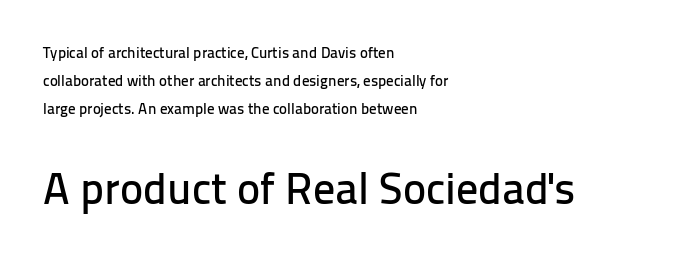
{"serif": "no", "italic": "no", "width": "normal", "stroke_contrast": "low", "x_height": "medium", "monospaced": "no", "underline": "no", "align": "left", "line_spacing_ratio": 1.87, "letter_spacing": "normal", "letter_spacing_em": 0.0, "larger_block": "second", "size_ratio": 2.93, "glyph_px": 44}
